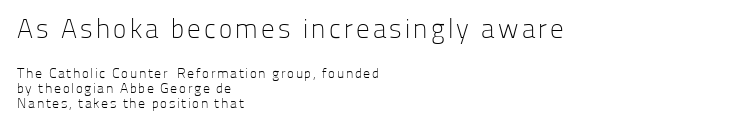
The image shows 27 px text type, upright; set left-aligned, tight line spacing (1.07x), not underlined; the first (top) block is 1.93x larger.
